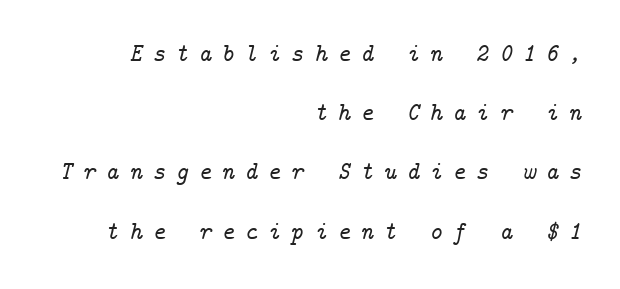
{"italic": "yes", "lean": "right", "slant_degrees": 14, "underline": "no", "align": "right", "line_spacing": "loose", "line_spacing_ratio": 2.37, "letter_spacing": "wide", "letter_spacing_em": 0.4, "glyph_px": 25}
